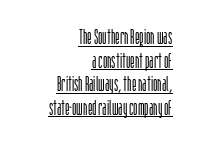
The image shows 21 px text type, upright; set right-aligned, tight line spacing (1.12x), normal letter spacing, underlined.
